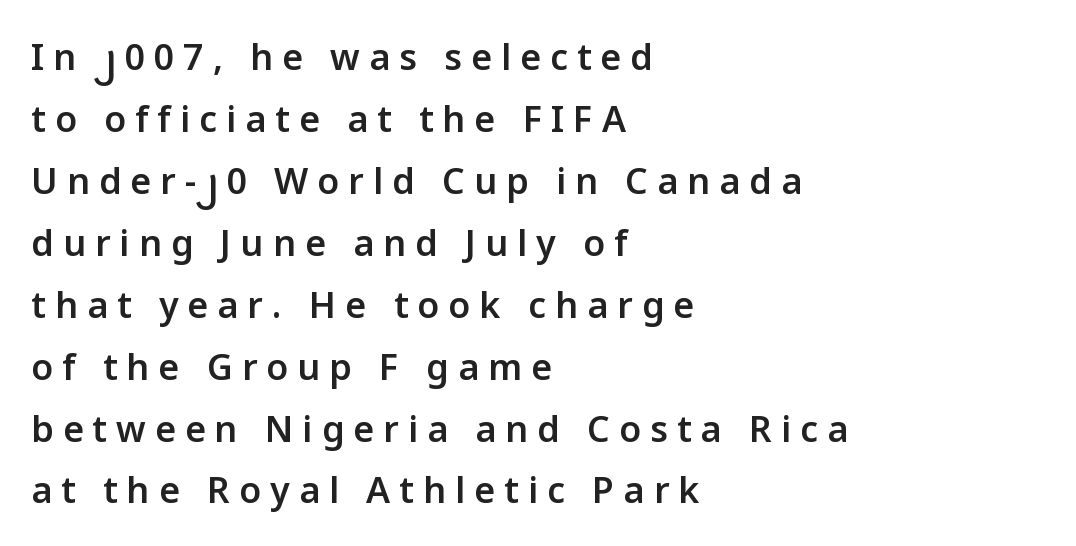
{"serif": "no", "italic": "no", "bold": "semi", "weight": "semibold", "width": "normal", "stroke_contrast": "low", "x_height": "medium", "monospaced": "no", "underline": "no", "align": "left", "line_spacing_ratio": 1.72, "letter_spacing": "wide", "letter_spacing_em": 0.25, "glyph_px": 36}
